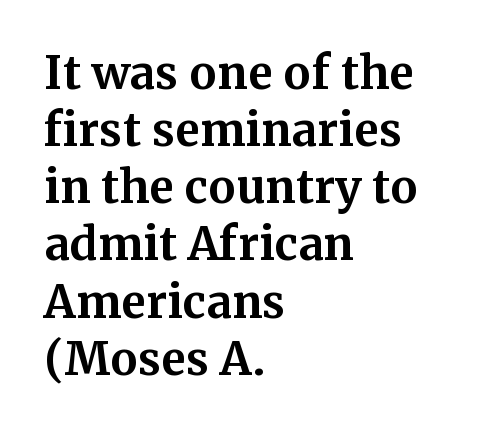
Q: Is the text bold? A: Yes.
Q: Is the text italic (slanted)? A: No, it is upright.
Q: Is the typeface a serif or a sans-serif typeface? A: Serif.
Q: Is the text underlined? A: No.
Q: How is the paragraph aligned? A: Left-aligned.
Q: Is the spacing between letters normal or unusually wide? A: Normal.
Q: Is the spacing between lines tight, normal or loose? A: Normal.
Q: Width (condensed, normal, or wide)? A: Normal.
Q: Stroke contrast? A: Medium.
Q: x-height? A: Medium.
Q: Monospaced? A: No.
